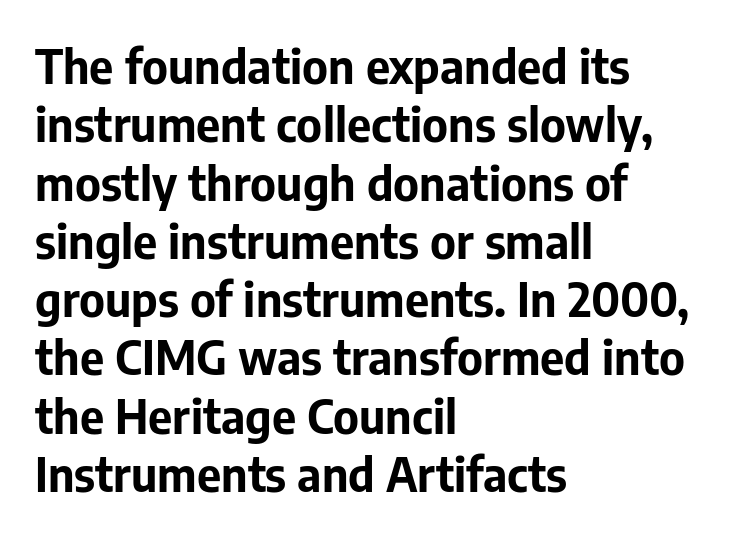
The image shows 47 px bold sans-serif type, upright; set left-aligned, line spacing 1.24x, normal letter spacing, not underlined; low stroke contrast and a medium x-height.
